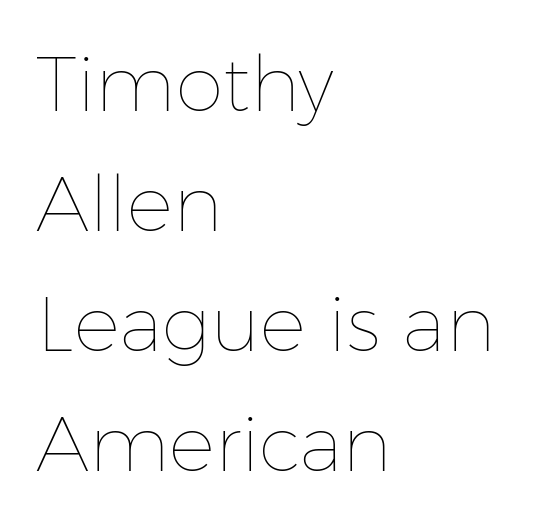
{"italic": "no", "bold": "no", "weight": "thin", "width": "normal", "stroke_contrast": "low", "x_height": "medium", "monospaced": "no", "underline": "no", "align": "left", "line_spacing": "normal", "line_spacing_ratio": 1.56, "letter_spacing": "normal", "letter_spacing_em": 0.0, "glyph_px": 77}
